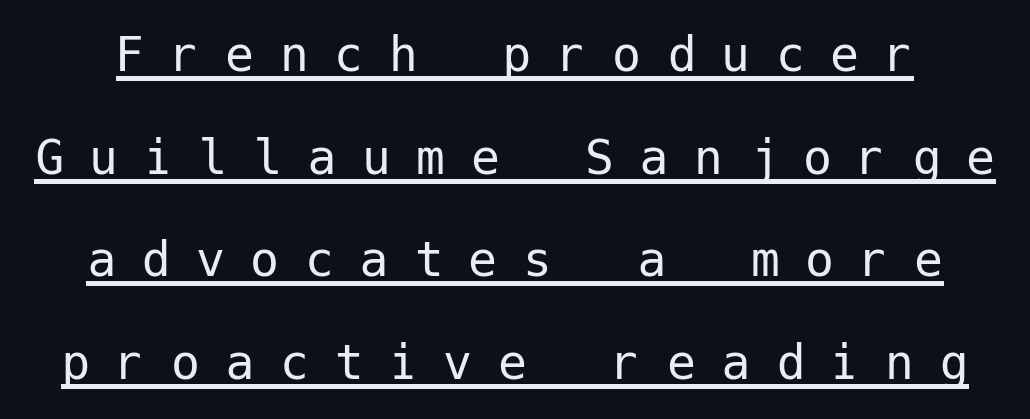
{"serif": "no", "italic": "no", "bold": "no", "weight": "regular", "width": "normal", "stroke_contrast": "low", "x_height": "medium", "underline": "yes", "line_spacing_ratio": 1.77, "letter_spacing": "wide", "letter_spacing_em": 0.44, "glyph_px": 58}
